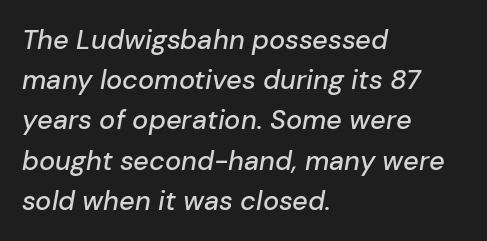
Style check: oblique. The leading is moderate, giving the passage an even texture. The gaps between neighbouring characters are ordinary and unremarkable. Visually the block forms a straight wall on the left and a jagged coastline on the right. Clear beneath every line of the passage.
